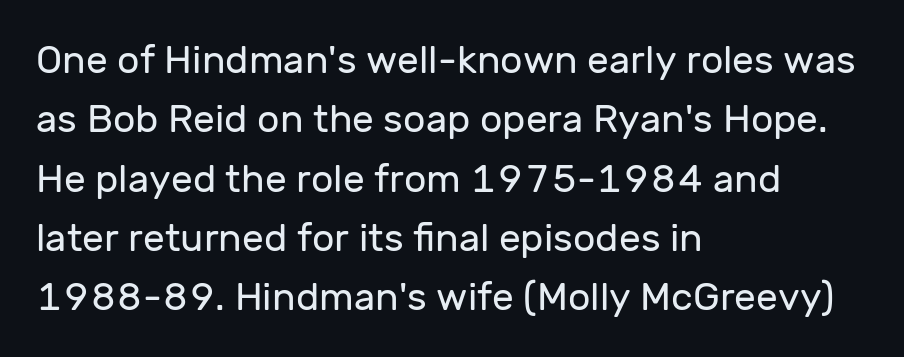
{"serif": "no", "italic": "no", "bold": "no", "weight": "regular", "width": "normal", "stroke_contrast": "low", "x_height": "medium", "monospaced": "no", "underline": "no", "align": "left", "line_spacing": "normal", "line_spacing_ratio": 1.52, "letter_spacing": "normal", "letter_spacing_em": 0.0, "glyph_px": 39}
